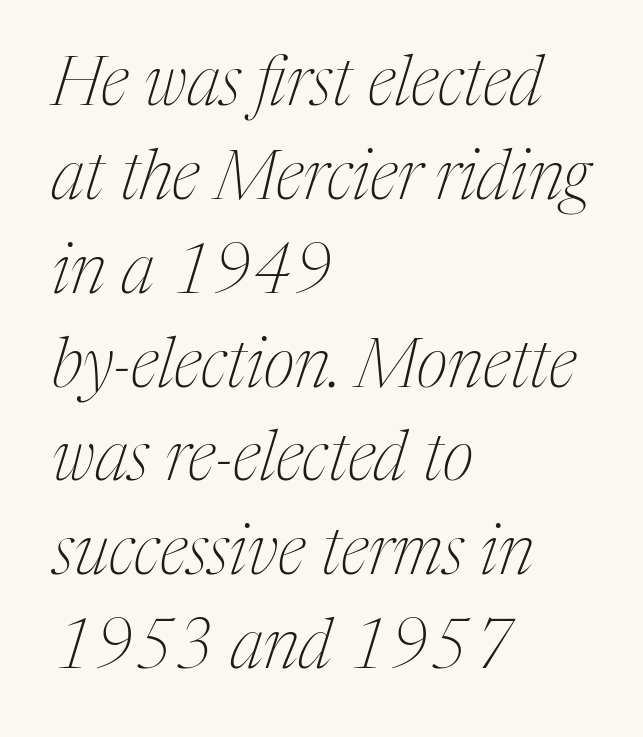
The lines are quadded left. Notice how descenders clear the ascenders below comfortably — that's standard leading. A typesetter would mark this as italic. Words float on clear page, feet unadorned. Looks like regular typesetting: each glyph gets only the width it needs.
